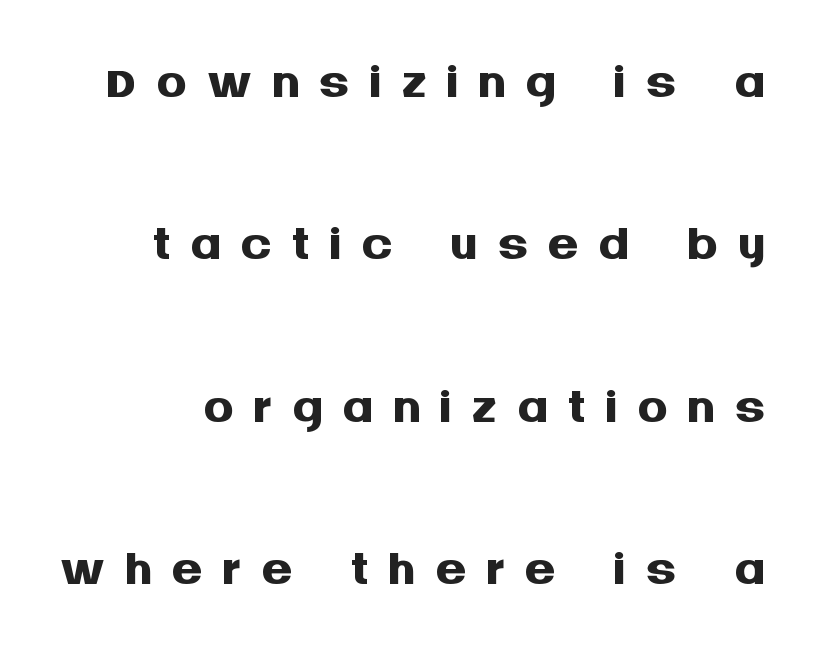
{"serif": "no", "italic": "no", "bold": "yes", "weight": "semibold", "width": "normal", "stroke_contrast": "medium", "x_height": "large", "monospaced": "no", "underline": "no", "line_spacing": "loose", "line_spacing_ratio": 2.11, "letter_spacing": "wide", "letter_spacing_em": 0.24, "glyph_px": 77}
